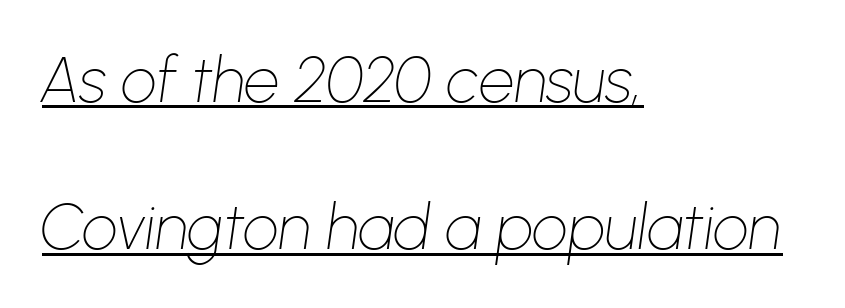
{"italic": "yes", "lean": "right", "slant_degrees": 8, "bold": "no", "weight": "thin", "width": "normal", "stroke_contrast": "low", "x_height": "medium", "monospaced": "no", "underline": "yes", "align": "left", "line_spacing": "loose", "line_spacing_ratio": 2.34, "letter_spacing": "normal", "letter_spacing_em": 0.0, "glyph_px": 63}
